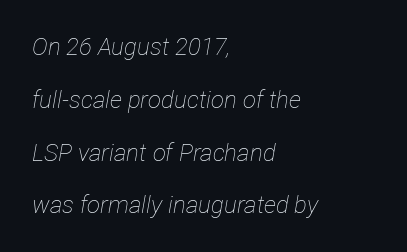
Q: Is the text bold? A: No.
Q: Is the text italic (slanted)? A: Yes, it leans right by about 12 degrees.
Q: Is the text underlined? A: No.
Q: How is the paragraph aligned? A: Left-aligned.
Q: Is the spacing between letters normal or unusually wide? A: Normal.
Q: Is the spacing between lines tight, normal or loose? A: Loose.
